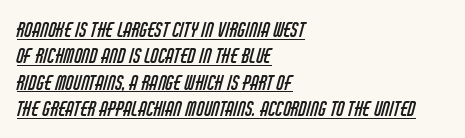
Q: Is the text bold? A: No.
Q: Is the text underlined? A: Yes.
Q: How is the paragraph aligned? A: Left-aligned.
Q: Is the spacing between letters normal or unusually wide? A: Normal.
Q: Is the spacing between lines tight, normal or loose? A: Normal.
